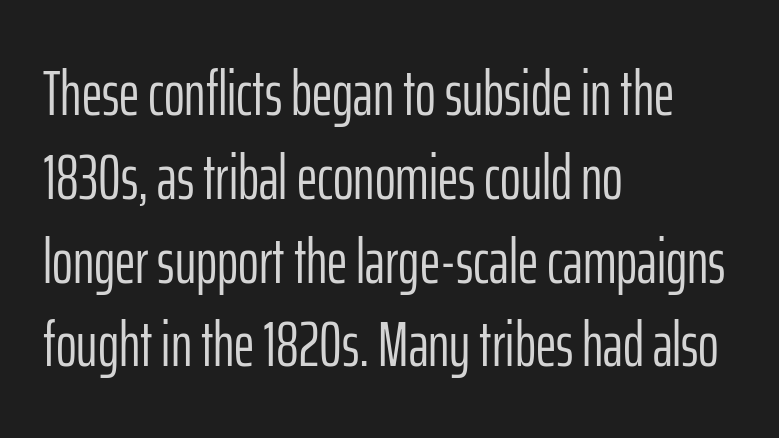
Teacher's note: observe the even left margin — that is flush-left alignment. Bold? No — there's no thickening of the strokes. Baseline-to-baseline distance is the conventional proportion of letter height. The face used here is proportionally spaced, like ordinary book or web type. It's the straight-up-and-down kind of type.
